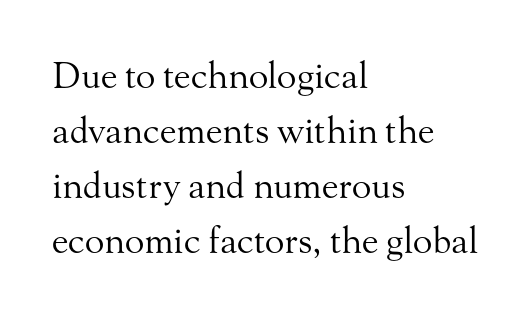
Stroke thickness stays within the range of a standard reading face or lighter. Observe the serifs anchoring each vertical stroke in this sample. Check the space under the baseline: it is left empty. The rendering uses a moderate line-height, typical for paragraphs. A typesetter would call this zero additional tracking.
